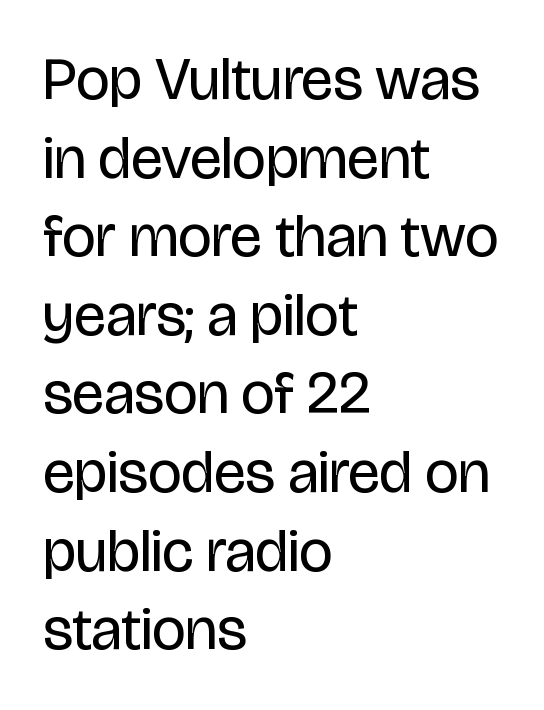
Q: Is the text bold? A: No.
Q: Is the text italic (slanted)? A: No, it is upright.
Q: Is the typeface a serif or a sans-serif typeface? A: Sans-serif.
Q: Is the text underlined? A: No.
Q: How is the paragraph aligned? A: Left-aligned.
Q: Is the spacing between letters normal or unusually wide? A: Normal.
Q: Is the spacing between lines tight, normal or loose? A: Normal.
Q: Width (condensed, normal, or wide)? A: Condensed.
Q: Stroke contrast? A: Low.
Q: x-height? A: Large.
Q: Monospaced? A: No.
